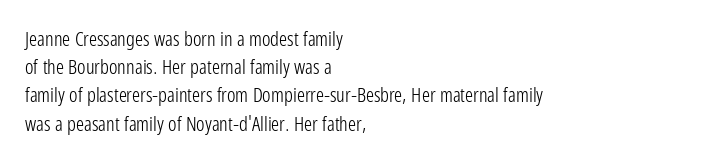
{"italic": "no", "bold": "no", "underline": "no", "align": "left", "line_spacing": "normal", "line_spacing_ratio": 1.41, "letter_spacing": "normal", "letter_spacing_em": 0.0, "glyph_px": 20}
